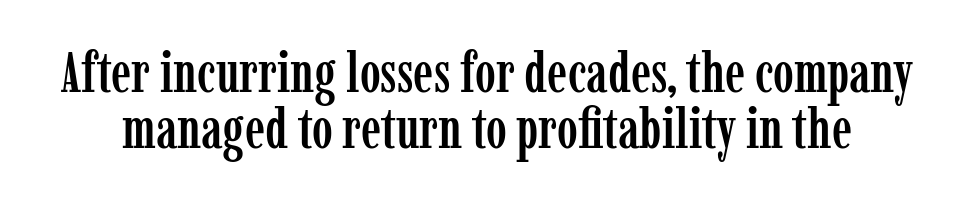
{"serif": "yes", "italic": "no", "width": "condensed", "stroke_contrast": "low", "x_height": "medium", "monospaced": "no", "underline": "no", "line_spacing": "tight", "line_spacing_ratio": 1.0, "letter_spacing": "normal", "letter_spacing_em": 0.0, "glyph_px": 56}
